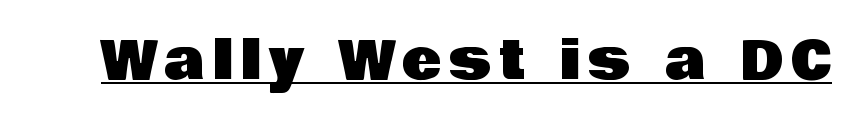
Is there any slant? The stems are plumb. Varying glyph widths throughout — classic text-font behaviour. Underlined type. Note: no serifs on the glyphs.
